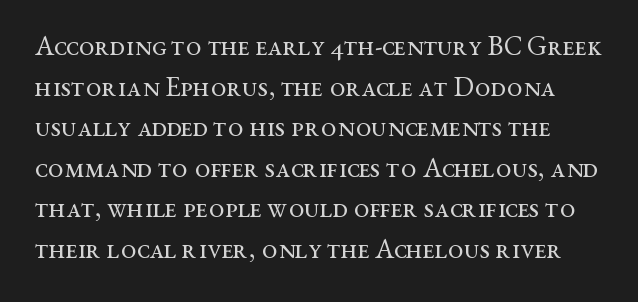
{"serif": "yes", "italic": "no", "bold": "no", "weight": "regular", "width": "wide", "stroke_contrast": "medium", "x_height": "medium", "monospaced": "no", "underline": "no", "line_spacing": "normal", "line_spacing_ratio": 1.45, "letter_spacing": "normal", "letter_spacing_em": 0.0, "glyph_px": 28}
